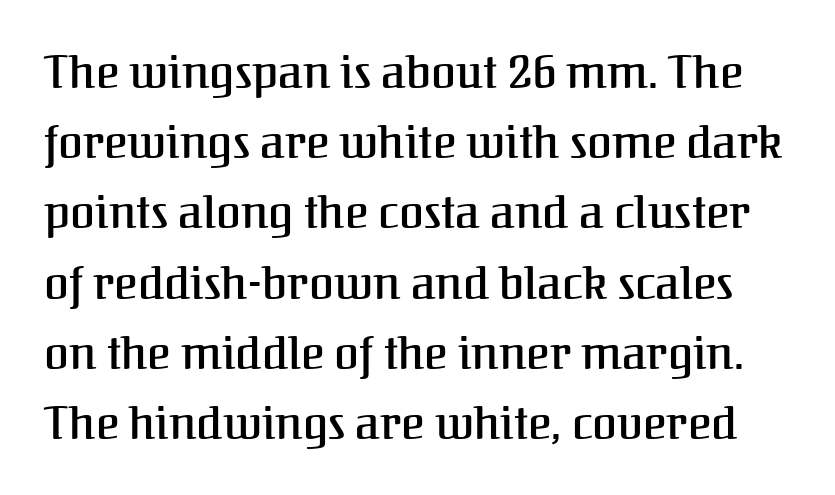
The image shows 45 px serif type, upright; set normal line spacing (1.56x), normal letter spacing, not underlined; medium stroke contrast and a medium x-height.
